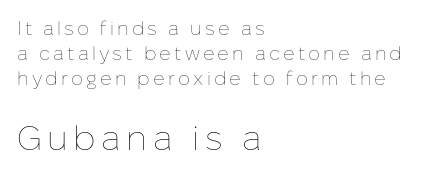
Evenly set lines give the paragraph a standard silhouette. Letters rest on an invisible, unmarked baseline. Looks like regular typesetting: each glyph gets only the width it needs. When letters stand straight like this, we call the style roman or upright. Notice how the passage keeps a crisp vertical edge on the left only.
